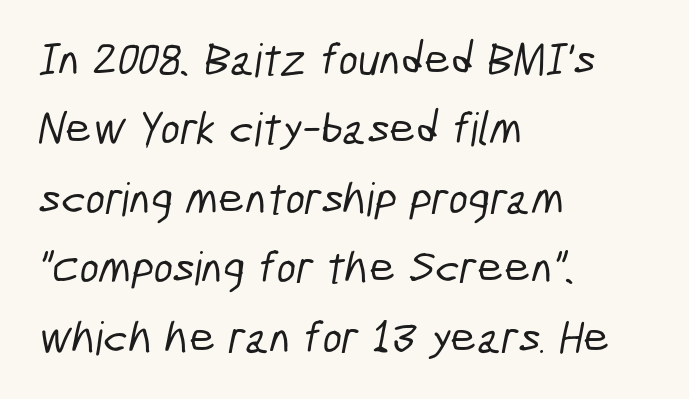
Caption: standard tracking, unaltered. These lines are set flush left with a ragged right edge. The face used here is proportionally spaced, like ordinary book or web type. Clear beneath every line of the passage.
